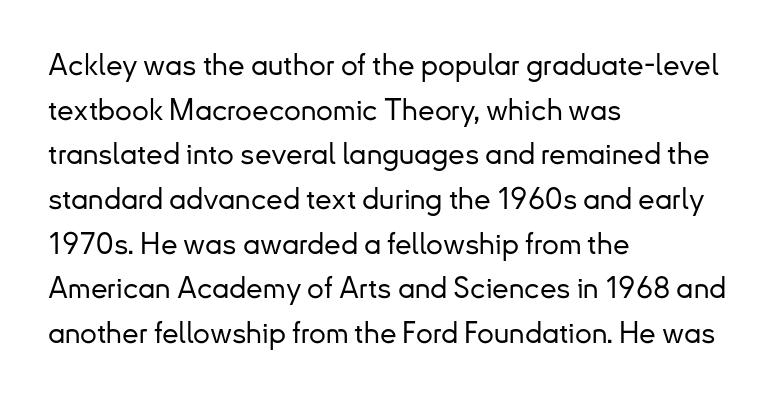
The image shows 30 px sans-serif type, upright; set left-aligned, normal line spacing (1.49x), normal letter spacing, not underlined; low stroke contrast and a small x-height.
